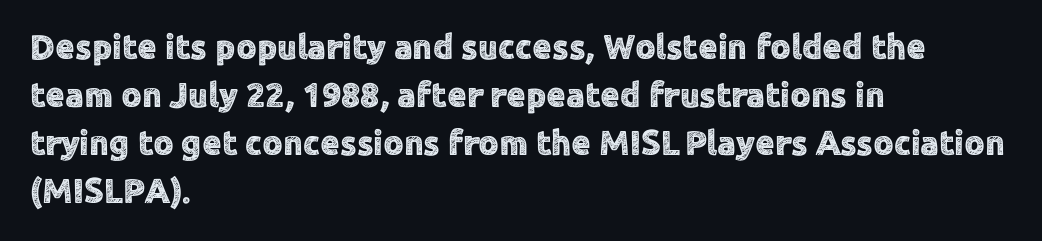
Q: Is the text italic (slanted)? A: No, it is upright.
Q: Is the typeface a serif or a sans-serif typeface? A: Sans-serif.
Q: Is the text underlined? A: No.
Q: How is the paragraph aligned? A: Left-aligned.
Q: Is the spacing between letters normal or unusually wide? A: Normal.
Q: Is the spacing between lines tight, normal or loose? A: Normal.
Q: Width (condensed, normal, or wide)? A: Normal.
Q: x-height? A: Medium.
Q: Monospaced? A: No.
